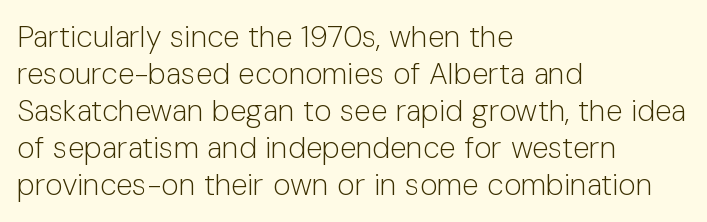
Q: Is the text bold? A: No.
Q: Is the text italic (slanted)? A: No, it is upright.
Q: Is the typeface a serif or a sans-serif typeface? A: Sans-serif.
Q: Is the text underlined? A: No.
Q: How is the paragraph aligned? A: Left-aligned.
Q: Is the spacing between letters normal or unusually wide? A: Normal.
Q: Width (condensed, normal, or wide)? A: Normal.
Q: Stroke contrast? A: Low.
Q: x-height? A: Medium.
Q: Monospaced? A: No.
